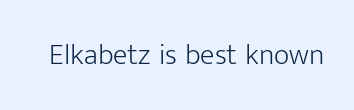
You can tell it's not italic because the verticals are truly vertical. Descender tails drop into unmarked territory. This is sans-serif lettering, the kind often seen on screens and signage. The passage shown is typed in a proportional face where columns would drift. Bold? No — there's no thickening of the strokes.
